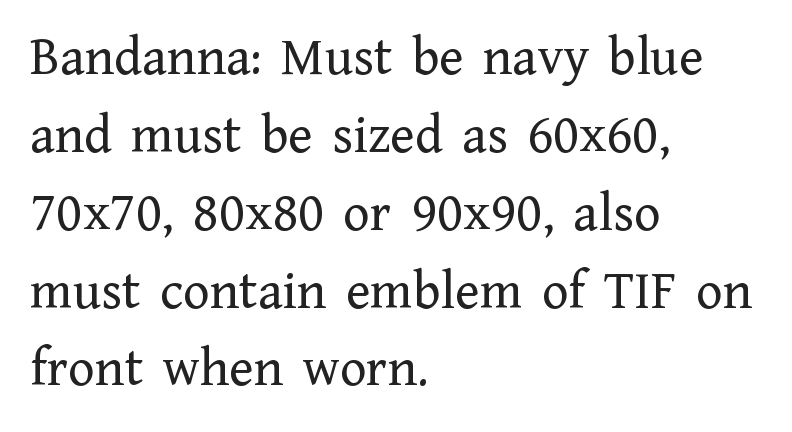
{"serif": "yes", "italic": "no", "bold": "no", "weight": "regular", "width": "normal", "stroke_contrast": "low", "x_height": "medium", "monospaced": "no", "underline": "no", "align": "left", "line_spacing": "normal", "line_spacing_ratio": 1.39, "letter_spacing": "normal", "letter_spacing_em": 0.0, "glyph_px": 56}
